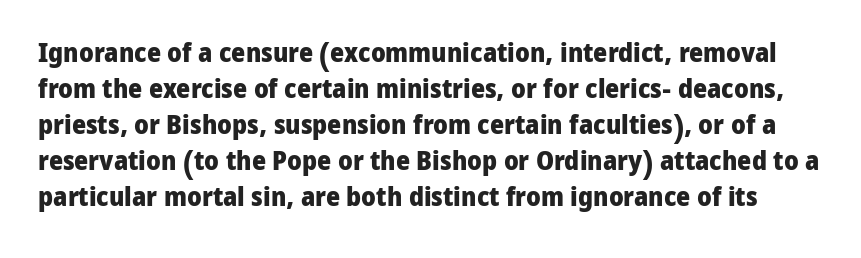
Summary of vertical rhythm: regular, with standard interline spacing. The specimen reads as upright at a glance. The gap between lines stays unmarked. Between one letter and the next there's only the usual sliver of space. Heft: maximum for text — a bold.
